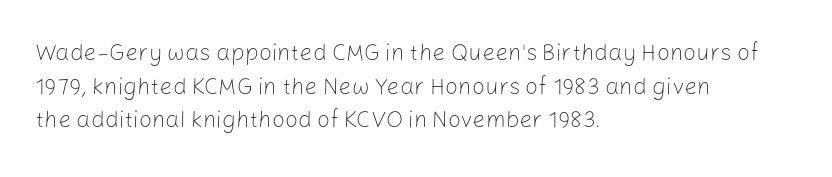
Q: Is the text bold? A: No.
Q: Is the text italic (slanted)? A: No, it is upright.
Q: Is the text underlined? A: No.
Q: How is the paragraph aligned? A: Left-aligned.
Q: Is the spacing between letters normal or unusually wide? A: Normal.
Q: Is the spacing between lines tight, normal or loose? A: Normal.
